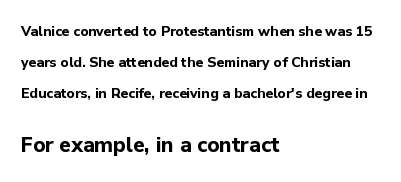
Compared with typical body copy, the letter spacing here is the same. The block sitting lower on the canvas is the one with enlarged characters. Visually the block forms a straight wall on the left and a jagged coastline on the right. In terms of weight, the rendering is a true, heavy bold. The specimen omits any rule beneath the text block's lines.
